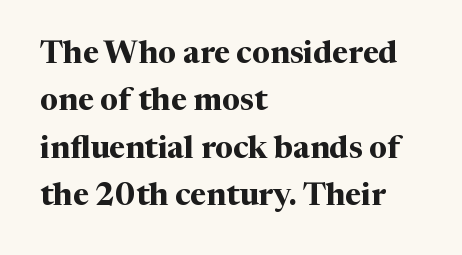
{"serif": "yes", "italic": "no", "bold": "yes", "weight": "bold", "width": "normal", "stroke_contrast": "medium", "x_height": "medium", "monospaced": "no", "underline": "no", "align": "left", "line_spacing": "normal", "line_spacing_ratio": 1.53, "letter_spacing": "normal", "letter_spacing_em": 0.0, "glyph_px": 31}
